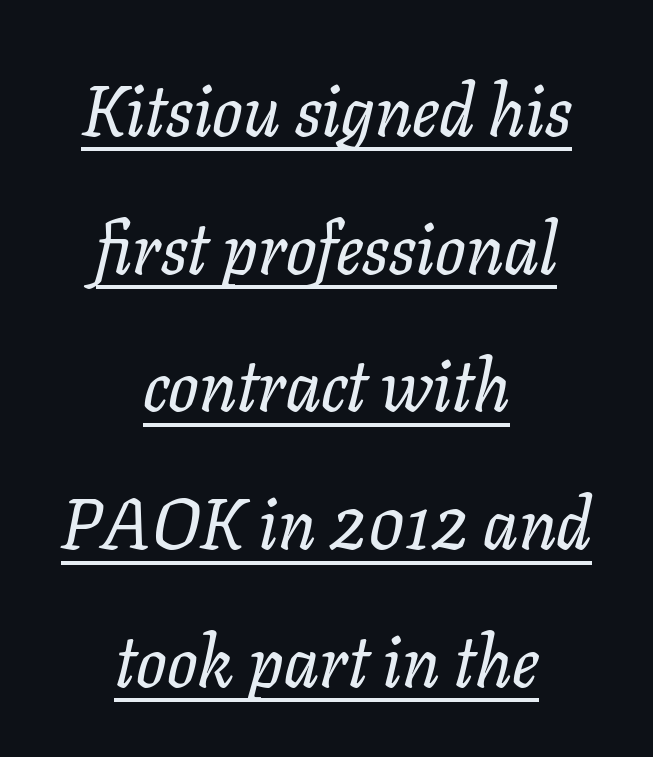
Q: Is the text italic (slanted)? A: Yes, it leans right by about 11 degrees.
Q: Is the typeface a serif or a sans-serif typeface? A: Serif.
Q: Is the text underlined? A: Yes.
Q: How is the paragraph aligned? A: Centered.
Q: Is the spacing between letters normal or unusually wide? A: Normal.
Q: Is the spacing between lines tight, normal or loose? A: Loose.
Q: Width (condensed, normal, or wide)? A: Normal.
Q: Stroke contrast? A: Low.
Q: x-height? A: Medium.
Q: Monospaced? A: No.
